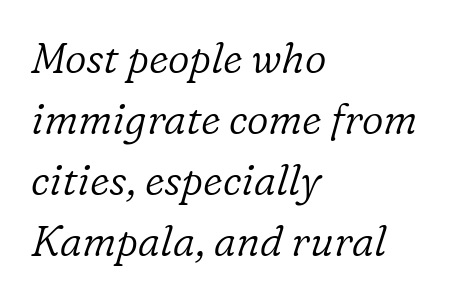
Examine the stroke ends and you'll spot serifs. Any mark beneath the type? The region is blank. Notice how the stems are inclined rather than vertical — that's the hallmark of italics. Is the stroke heavy? The answer is a plain regular-or-lighter.
